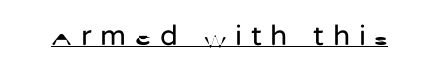
The image shows 29 px regular-weight sans-serif type, upright; set unusually wide letter spacing (+0.3 em), underlined; low stroke contrast and a medium x-height.
